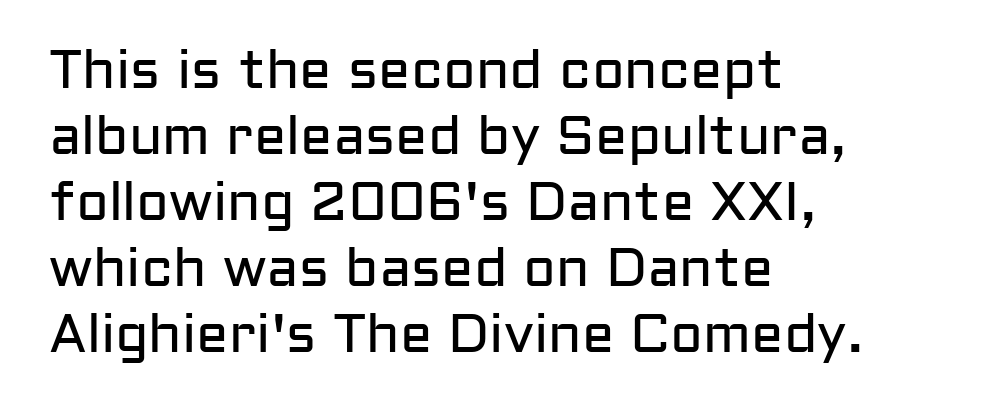
Q: Is the text bold? A: No.
Q: Is the text italic (slanted)? A: No, it is upright.
Q: Is the typeface a serif or a sans-serif typeface? A: Sans-serif.
Q: Is the text underlined? A: No.
Q: How is the paragraph aligned? A: Left-aligned.
Q: Is the spacing between letters normal or unusually wide? A: Normal.
Q: Width (condensed, normal, or wide)? A: Normal.
Q: Stroke contrast? A: Low.
Q: x-height? A: Medium.
Q: Monospaced? A: No.
